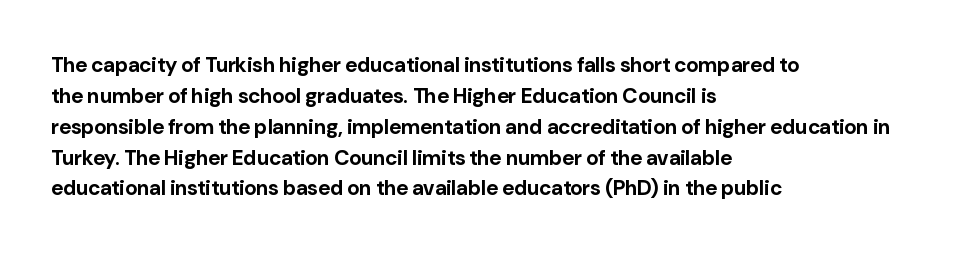
Q: Is the text bold? A: Yes.
Q: Is the text italic (slanted)? A: No, it is upright.
Q: Is the text underlined? A: No.
Q: How is the paragraph aligned? A: Left-aligned.
Q: Is the spacing between letters normal or unusually wide? A: Normal.
Q: Is the spacing between lines tight, normal or loose? A: Normal.
